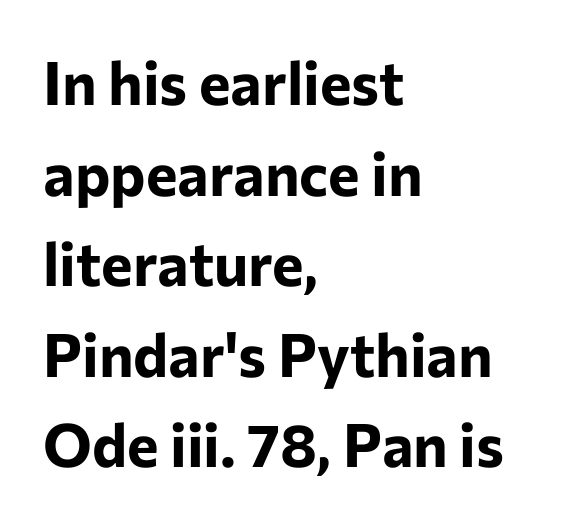
{"serif": "no", "italic": "no", "bold": "yes", "weight": "bold", "width": "normal", "stroke_contrast": "low", "x_height": "medium", "monospaced": "no", "underline": "no", "align": "left", "line_spacing": "normal", "line_spacing_ratio": 1.51, "letter_spacing": "normal", "letter_spacing_em": 0.0, "glyph_px": 60}
